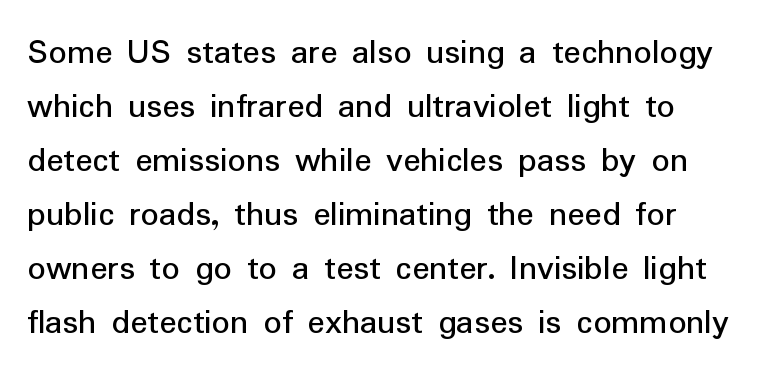
{"serif": "no", "italic": "no", "bold": "no", "weight": "regular", "width": "normal", "stroke_contrast": "low", "x_height": "medium", "monospaced": "no", "underline": "no", "align": "left", "line_spacing": "normal", "line_spacing_ratio": 1.5, "letter_spacing": "normal", "letter_spacing_em": 0.0, "glyph_px": 36}
